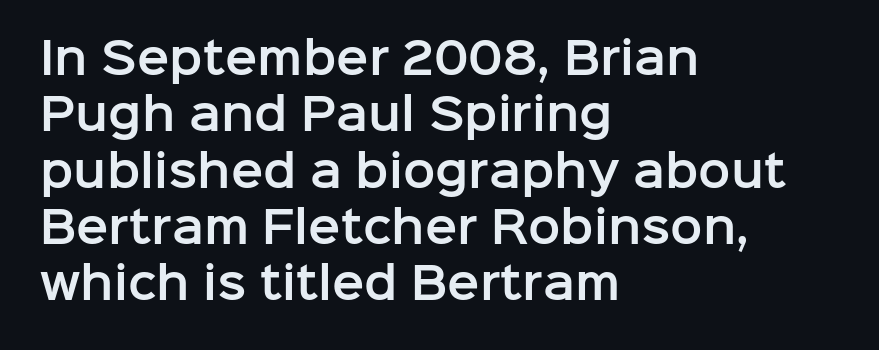
The lettering holds an erect, upright posture throughout. Does the type have serifs? No, each stem ends abruptly. Note the varied advance widths — an 'i' is clearly narrower than an 'm'. Normally led — the rows are evenly, conventionally spaced.
